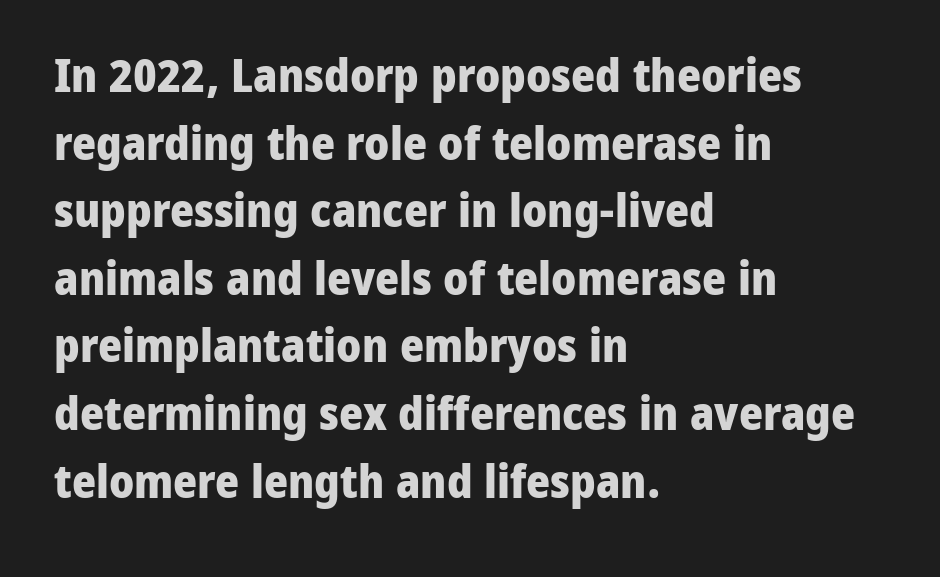
The image shows 46 px heavy sans-serif type, upright; set left-aligned, normal line spacing (1.47x), normal letter spacing, not underlined; low stroke contrast and a medium x-height.
